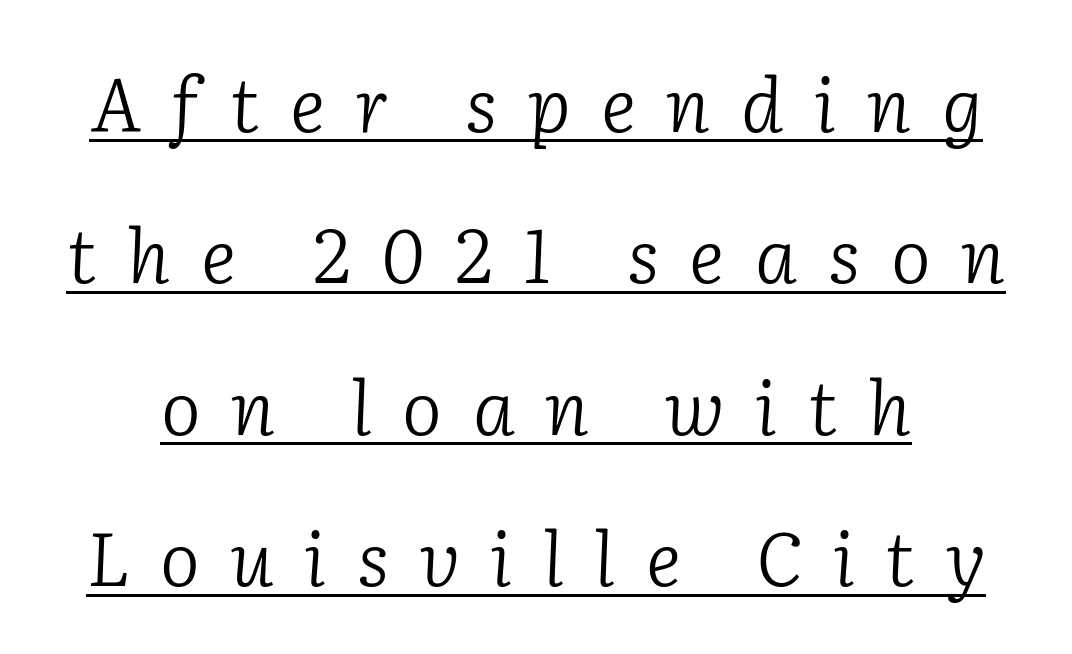
{"serif": "yes", "italic": "yes", "lean": "right", "slant_degrees": 2, "bold": "no", "weight": "light", "width": "normal", "stroke_contrast": "low", "x_height": "medium", "monospaced": "no", "underline": "yes", "line_spacing": "loose", "line_spacing_ratio": 2.02, "letter_spacing": "wide", "letter_spacing_em": 0.41, "glyph_px": 75}
